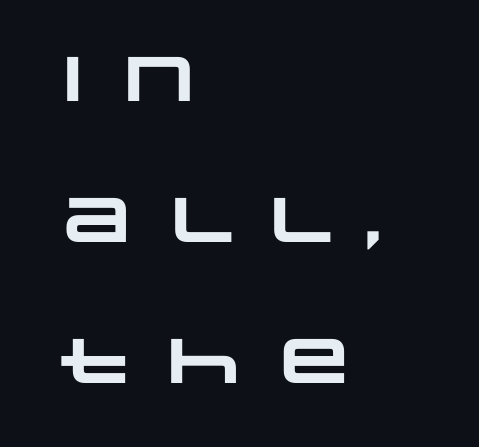
Q: Is the text bold? A: Yes.
Q: Is the typeface a serif or a sans-serif typeface? A: Sans-serif.
Q: Is the text underlined? A: No.
Q: How is the paragraph aligned? A: Left-aligned.
Q: Is the spacing between letters normal or unusually wide? A: Unusually wide.
Q: Is the spacing between lines tight, normal or loose? A: Loose.
Q: Width (condensed, normal, or wide)? A: Wide.
Q: Stroke contrast? A: Low.
Q: x-height? A: Large.
Q: Monospaced? A: No.
